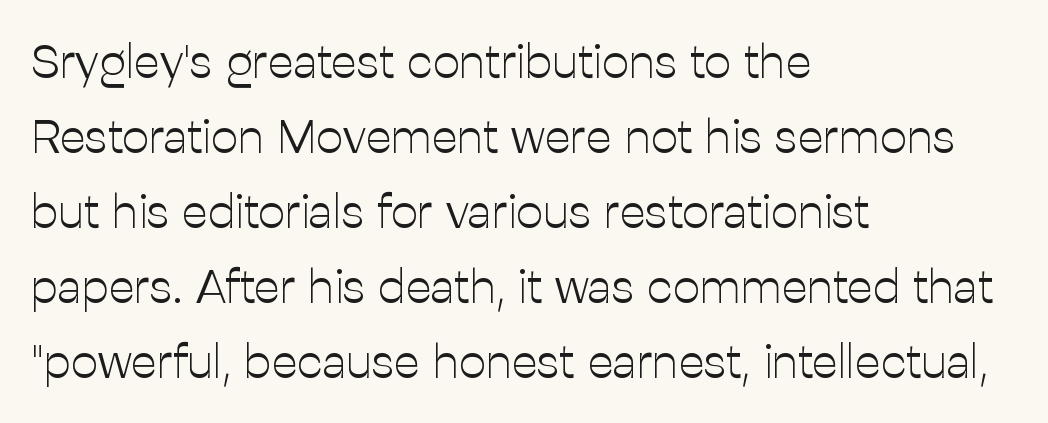
{"serif": "no", "italic": "no", "bold": "no", "weight": "light", "width": "normal", "stroke_contrast": "low", "x_height": "medium", "monospaced": "no", "underline": "no", "align": "left", "line_spacing": "normal", "line_spacing_ratio": 1.56, "letter_spacing": "normal", "letter_spacing_em": 0.0, "glyph_px": 48}
